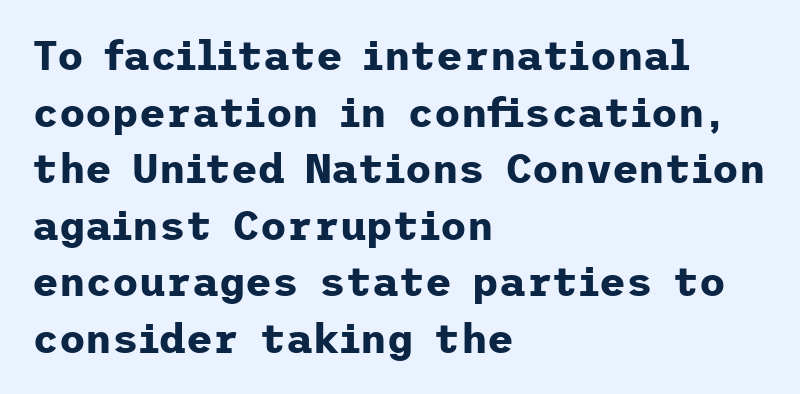
The image shows 41 px bold sans-serif type, upright; set left-aligned, normal line spacing (1.38x), normal letter spacing, not underlined; low stroke contrast and a medium x-height.
